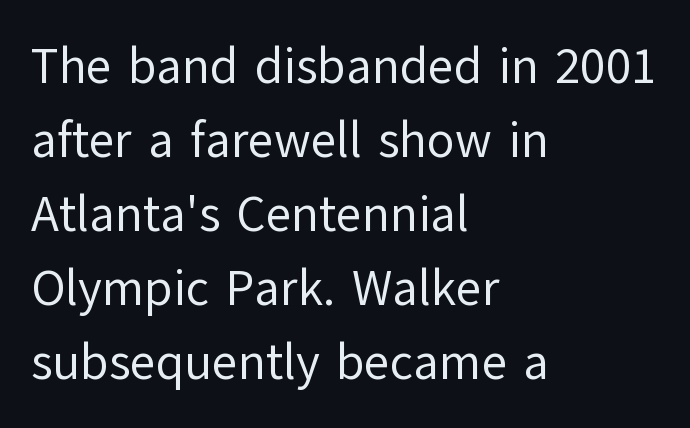
{"serif": "no", "italic": "no", "bold": "no", "weight": "regular", "width": "normal", "stroke_contrast": "low", "x_height": "medium", "monospaced": "no", "underline": "no", "align": "left", "line_spacing": "normal", "line_spacing_ratio": 1.48, "letter_spacing": "normal", "letter_spacing_em": 0.0, "glyph_px": 50}
